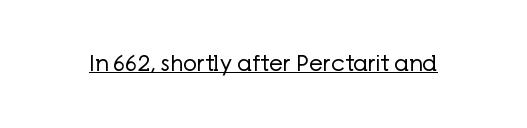
The image shows 22 px text type, upright; set normal letter spacing, underlined.
